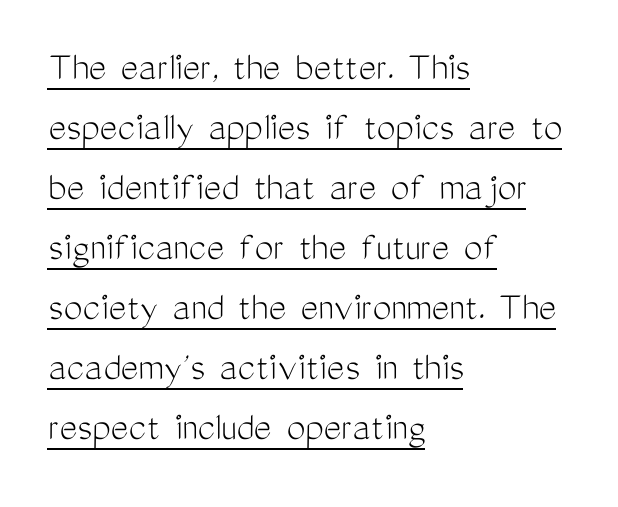
Q: Is the text bold? A: No.
Q: Is the text italic (slanted)? A: No, it is upright.
Q: Is the typeface a serif or a sans-serif typeface? A: Sans-serif.
Q: Is the text underlined? A: Yes.
Q: How is the paragraph aligned? A: Left-aligned.
Q: Is the spacing between letters normal or unusually wide? A: Normal.
Q: Is the spacing between lines tight, normal or loose? A: Normal.
Q: Width (condensed, normal, or wide)? A: Condensed.
Q: Stroke contrast? A: Medium.
Q: x-height? A: Medium.
Q: Monospaced? A: No.
